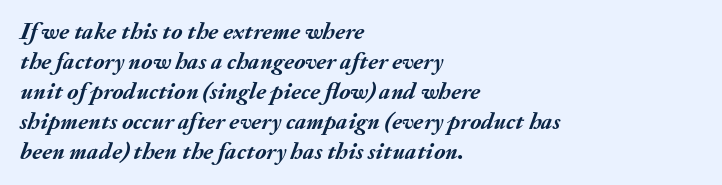
Set as a true bold cut, around the 700 mark. The passage shown leans; its letterforms are oblique. Students, observe: this is what conventionally led text looks like. Compared with typical body copy, the letter spacing here is the same.
